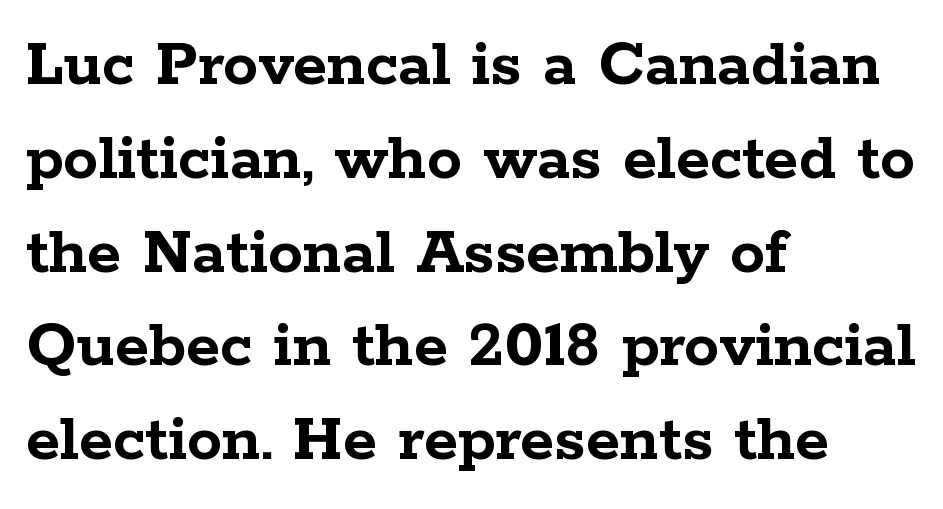
Q: Is the text bold? A: Yes.
Q: Is the text italic (slanted)? A: No, it is upright.
Q: Is the typeface a serif or a sans-serif typeface? A: Serif.
Q: Is the text underlined? A: No.
Q: How is the paragraph aligned? A: Left-aligned.
Q: Is the spacing between letters normal or unusually wide? A: Normal.
Q: Is the spacing between lines tight, normal or loose? A: Normal.
Q: Width (condensed, normal, or wide)? A: Wide.
Q: Stroke contrast? A: Low.
Q: x-height? A: Medium.
Q: Monospaced? A: No.
